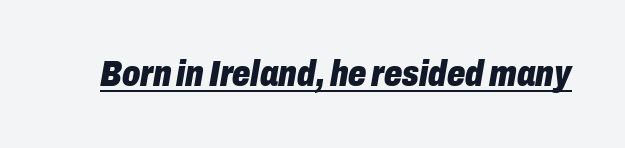
The image shows 36 px heavy, condensed type, italic (leaning right); set normal letter spacing, underlined; low stroke contrast and a medium x-height.
